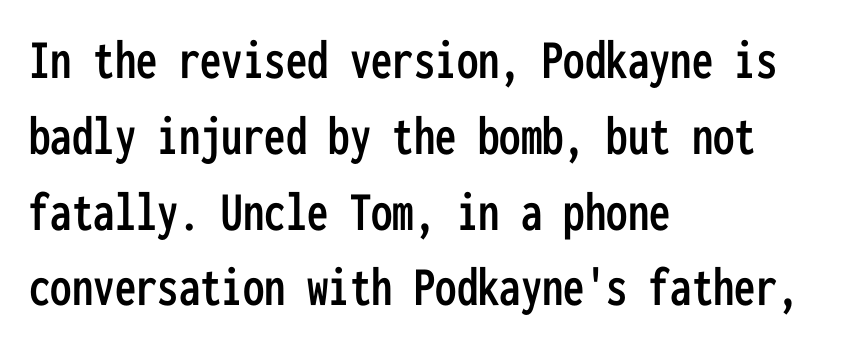
{"serif": "no", "italic": "no", "width": "condensed", "stroke_contrast": "low", "x_height": "medium", "monospaced": "yes", "underline": "no", "align": "left", "line_spacing": "normal", "line_spacing_ratio": 1.33, "letter_spacing": "normal", "letter_spacing_em": 0.0, "glyph_px": 57}
